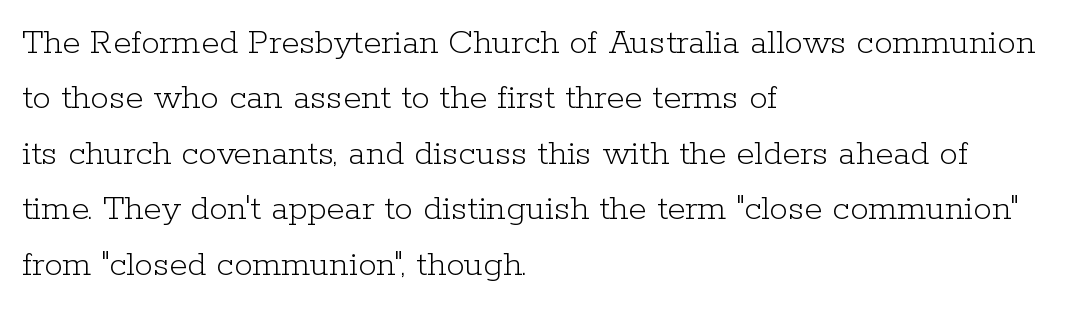
Bare-footed words on every line. Posture: vertical. Look at the tracking — it's just the regular setting, nothing added. The strokes carry an ordinary text weight at most.
